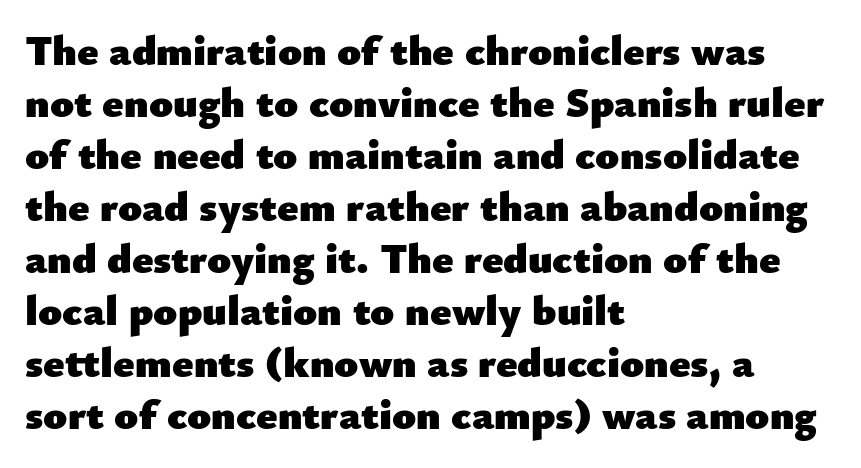
The image shows 43 px heavy sans-serif type, upright; set left-aligned, line spacing 1.21x, normal letter spacing, not underlined; low stroke contrast and a small x-height.
